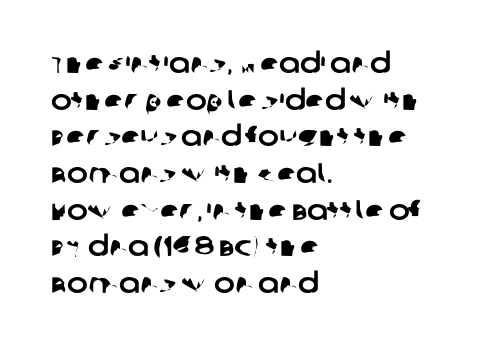
The image shows 28 px sans-serif type; set left-aligned, normal line spacing (1.31x), normal letter spacing, not underlined; low stroke contrast and a large x-height.
